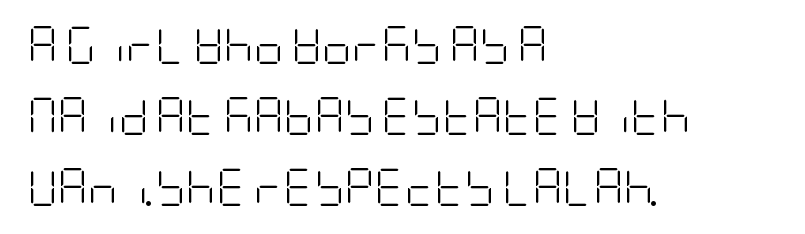
{"serif": "no", "italic": "no", "bold": "no", "weight": "light", "width": "condensed", "stroke_contrast": "low", "x_height": "large", "underline": "no", "align": "left", "line_spacing": "loose", "line_spacing_ratio": 1.92, "letter_spacing": "normal", "letter_spacing_em": 0.0, "glyph_px": 37}
